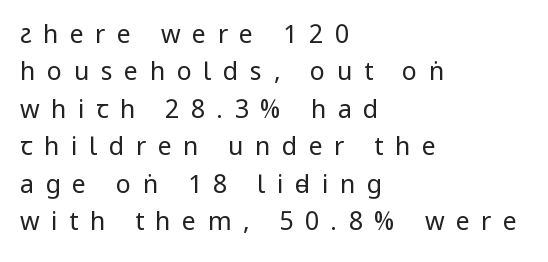
The letters are spread apart with noticeably loose tracking. Descenders hang freely into open space. Stroke mass is kept to a normal reading level or below. Short and long lines alike share a common starting point at left. Does the lettering tilt? It doesn't — this is upright. Students, observe: this is what conventionally led text looks like.
